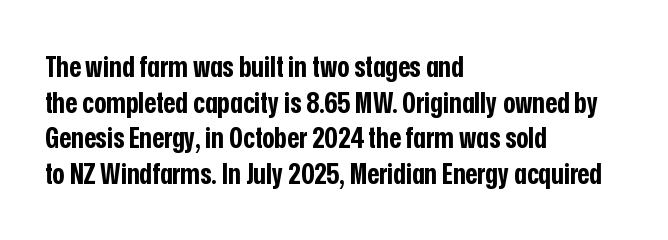
Q: Is the text bold? A: Yes.
Q: Is the text italic (slanted)? A: No, it is upright.
Q: Is the typeface a serif or a sans-serif typeface? A: Sans-serif.
Q: Is the text underlined? A: No.
Q: How is the paragraph aligned? A: Left-aligned.
Q: Is the spacing between letters normal or unusually wide? A: Normal.
Q: Width (condensed, normal, or wide)? A: Condensed.
Q: Stroke contrast? A: Low.
Q: x-height? A: Medium.
Q: Monospaced? A: No.
